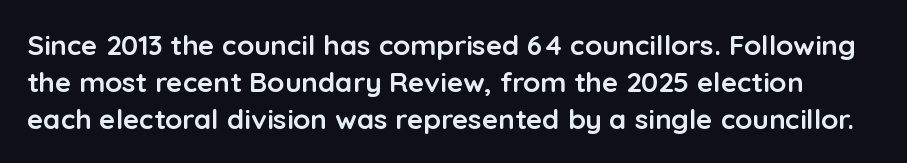
The image shows 28 px semibold sans-serif type, upright; set normal line spacing (1.32x), normal letter spacing, not underlined; low stroke contrast and a medium x-height.
